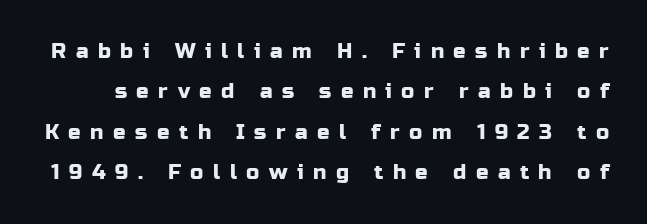
{"italic": "no", "underline": "no", "line_spacing": "loose", "line_spacing_ratio": 1.92, "letter_spacing": "wide", "letter_spacing_em": 0.45, "glyph_px": 21}
